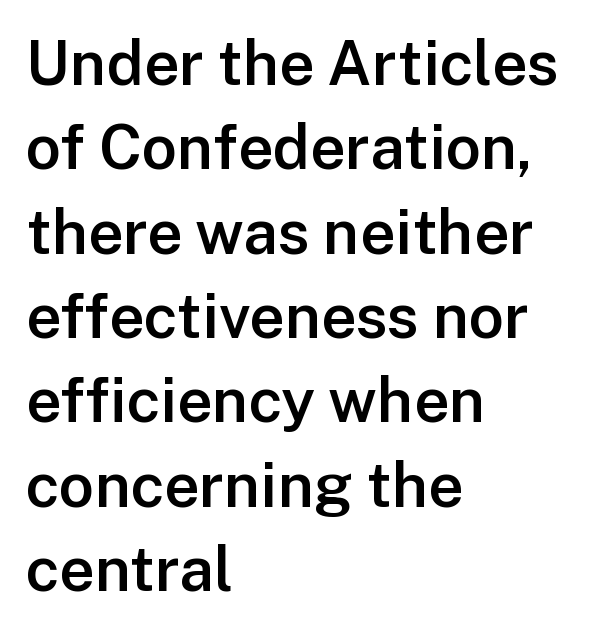
The glyphs are unaccompanied by any horizontal stroke below them. It's the straight-up-and-down kind of type. The gaps between neighbouring characters are ordinary and unremarkable. Firm but not heavy-handed strokes: this text is semibold. Is this a fixed-width face? No — the glyphs have proportional, varying widths.
